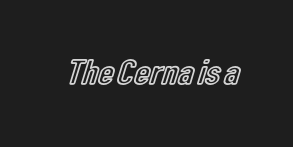
This rendering leaves character spacing at its baseline value. Is this a fixed-width face? No — the glyphs have proportional, varying widths. The strip under each line holds only bare page.
